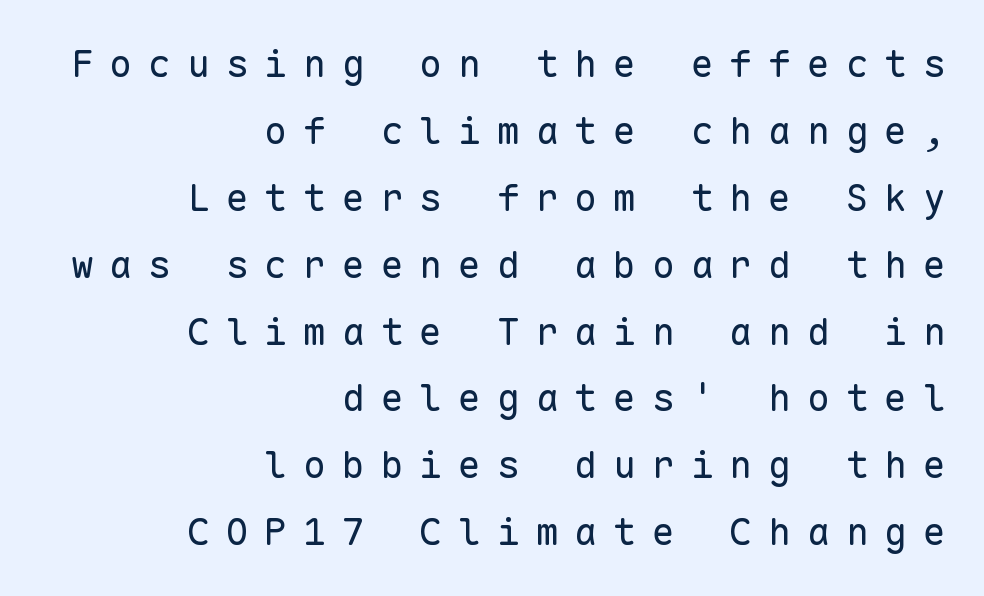
The image shows 38 px regular-weight sans-serif type, upright, monospaced; set right-aligned, line spacing 1.76x, unusually wide letter spacing (+0.42 em), not underlined; low stroke contrast and a medium x-height.
